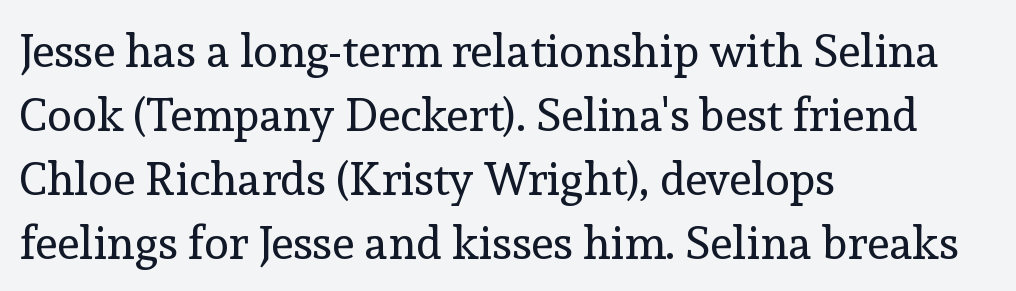
Q: Is the text bold? A: No.
Q: Is the text italic (slanted)? A: No, it is upright.
Q: Is the typeface a serif or a sans-serif typeface? A: Serif.
Q: Is the text underlined? A: No.
Q: How is the paragraph aligned? A: Left-aligned.
Q: Is the spacing between letters normal or unusually wide? A: Normal.
Q: Is the spacing between lines tight, normal or loose? A: Normal.
Q: Width (condensed, normal, or wide)? A: Normal.
Q: x-height? A: Medium.
Q: Monospaced? A: No.
